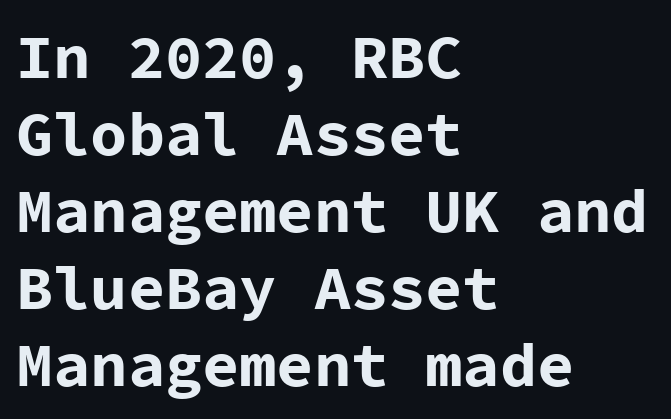
{"serif": "no", "italic": "no", "bold": "yes", "weight": "bold", "width": "normal", "stroke_contrast": "low", "x_height": "medium", "monospaced": "yes", "underline": "no", "align": "left", "line_spacing_ratio": 1.24, "letter_spacing": "normal", "letter_spacing_em": 0.0, "glyph_px": 62}
